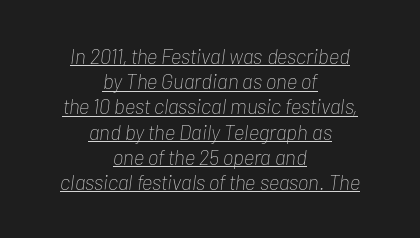
Q: Is the text bold? A: No.
Q: Is the text italic (slanted)? A: Yes, it leans right by about 7 degrees.
Q: Is the text underlined? A: Yes.
Q: How is the paragraph aligned? A: Centered.
Q: Is the spacing between letters normal or unusually wide? A: Normal.
